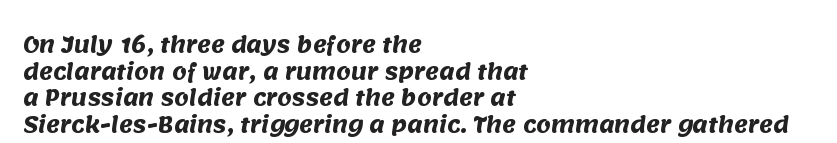
Q: Is the text bold? A: Yes.
Q: Is the text underlined? A: No.
Q: How is the paragraph aligned? A: Left-aligned.
Q: Is the spacing between letters normal or unusually wide? A: Normal.
Q: Is the spacing between lines tight, normal or loose? A: Normal.
